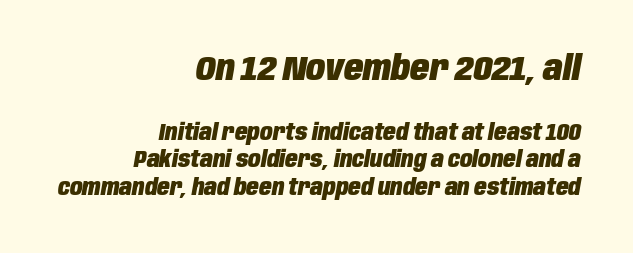
{"italic": "yes", "lean": "right", "slant_degrees": 10, "bold": "yes", "weight": "heavy", "width": "condensed", "stroke_contrast": "low", "x_height": "large", "monospaced": "no", "underline": "no", "align": "right", "line_spacing_ratio": 1.18, "letter_spacing": "normal", "letter_spacing_em": 0.0, "larger_block": "first", "size_ratio": 1.52, "glyph_px": 35}
